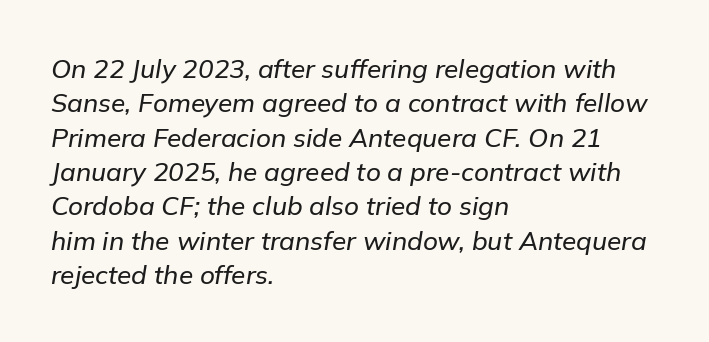
The font's italic variant was chosen for this text. The rendering uses a moderate line-height, typical for paragraphs. The letterforms sit shoulder to shoulder at normal distance. These lines are set flush left with a ragged right edge. The glyphs are unaccompanied by any horizontal stroke below them.
